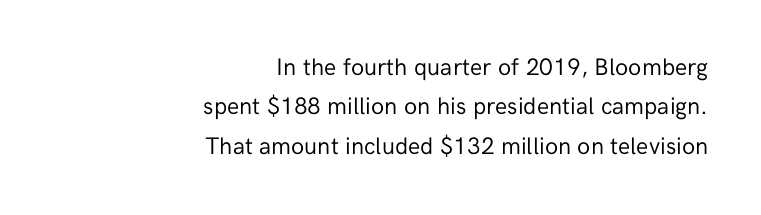
The image shows 24 px text type, upright; set right-aligned, normal line spacing (1.64x), normal letter spacing, not underlined.
